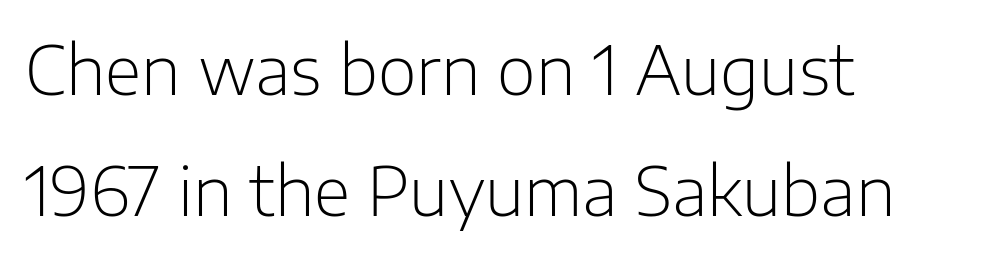
The image shows 67 px light sans-serif type, upright; set left-aligned, line spacing 1.81x, normal letter spacing, not underlined; low stroke contrast and a medium x-height.
